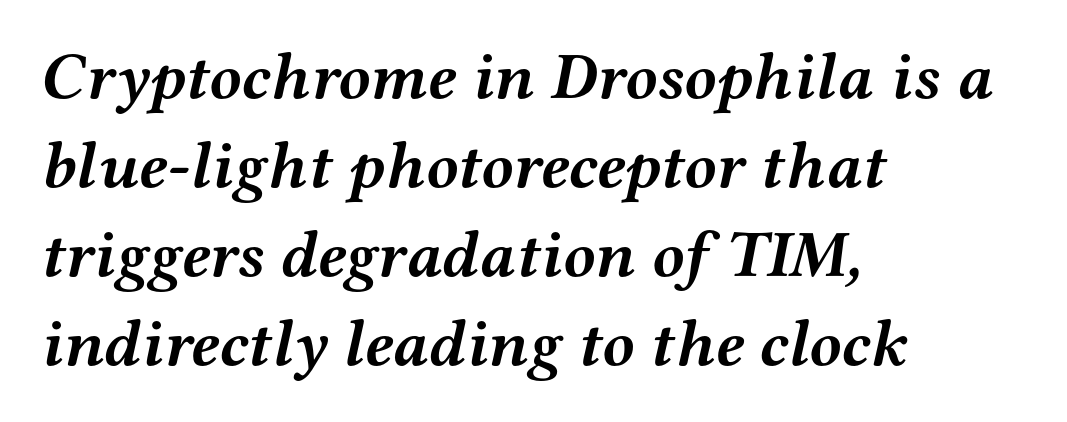
Q: Is the text bold? A: Yes.
Q: Is the text italic (slanted)? A: Yes, it leans right by about 12 degrees.
Q: Is the typeface a serif or a sans-serif typeface? A: Serif.
Q: Is the text underlined? A: No.
Q: How is the paragraph aligned? A: Left-aligned.
Q: Is the spacing between letters normal or unusually wide? A: Normal.
Q: Is the spacing between lines tight, normal or loose? A: Normal.
Q: Width (condensed, normal, or wide)? A: Wide.
Q: Stroke contrast? A: Medium.
Q: x-height? A: Medium.
Q: Monospaced? A: No.
